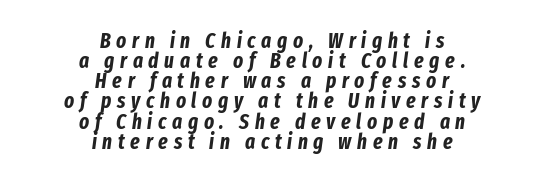
Q: Is the text bold? A: Yes.
Q: Is the text italic (slanted)? A: Yes, it leans right by about 8 degrees.
Q: Is the text underlined? A: No.
Q: How is the paragraph aligned? A: Centered.
Q: Is the spacing between letters normal or unusually wide? A: Unusually wide.
Q: Is the spacing between lines tight, normal or loose? A: Tight.
